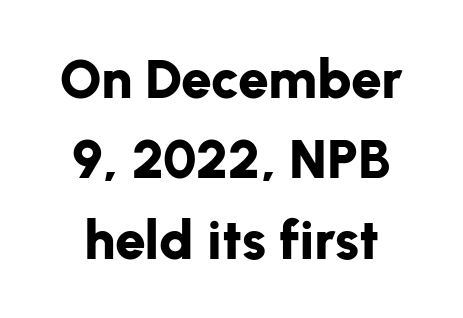
The image shows 55 px bold sans-serif type, upright; set normal line spacing (1.46x), normal letter spacing, not underlined; low stroke contrast and a medium x-height.
